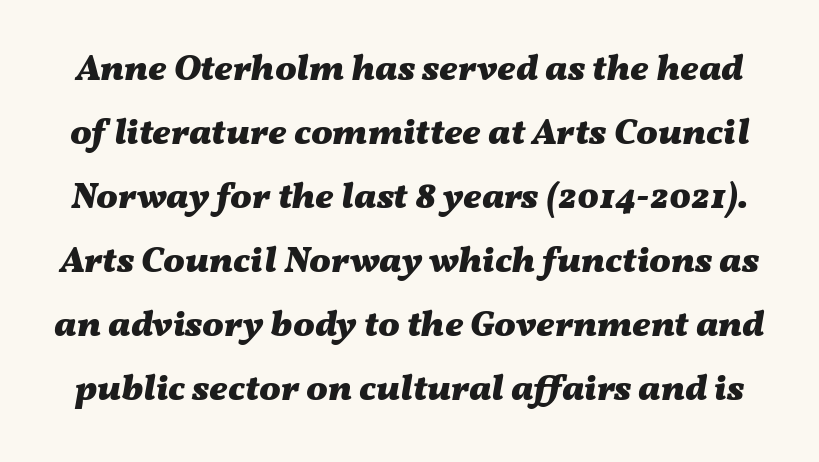
Q: Is the text bold? A: Yes.
Q: Is the text italic (slanted)? A: Yes, it leans right by about 11 degrees.
Q: Is the text underlined? A: No.
Q: Is the spacing between letters normal or unusually wide? A: Normal.
Q: Width (condensed, normal, or wide)? A: Wide.
Q: Stroke contrast? A: Medium.
Q: x-height? A: Medium.
Q: Monospaced? A: No.
